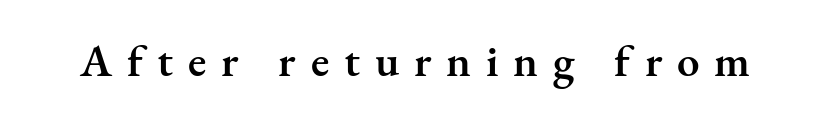
Q: Is the text bold? A: Semi-bold.
Q: Is the text italic (slanted)? A: No, it is upright.
Q: Is the typeface a serif or a sans-serif typeface? A: Serif.
Q: Is the text underlined? A: No.
Q: Is the spacing between letters normal or unusually wide? A: Unusually wide.
Q: Width (condensed, normal, or wide)? A: Normal.
Q: Stroke contrast? A: Medium.
Q: x-height? A: Small.
Q: Monospaced? A: No.
